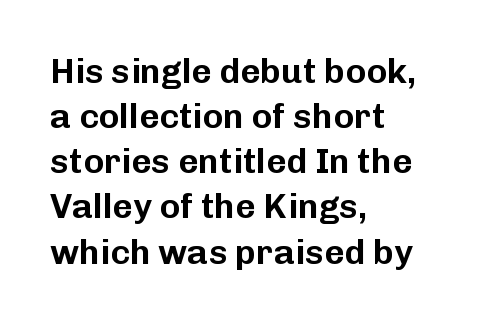
The image shows 35 px sans-serif type, upright; set left-aligned, normal line spacing (1.29x), normal letter spacing, not underlined; low stroke contrast and a medium x-height.
